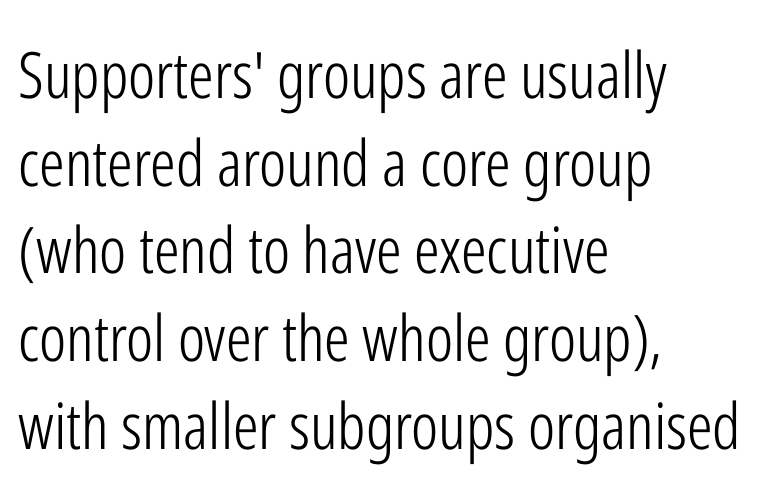
Weight: in the light-to-regular range. What kind of face is this? One without serifs — a sans. A roman cut, with each character standing at attention. Leading matches the norm, producing a regular column. Short and long lines alike share a common starting point at left. The horizontal fit of the characters is conventional and even.
